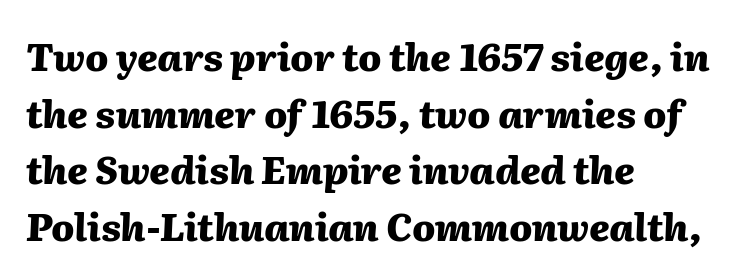
{"italic": "yes", "lean": "right", "slant_degrees": 2, "bold": "yes", "weight": "heavy", "width": "normal", "stroke_contrast": "medium", "x_height": "medium", "monospaced": "no", "underline": "no", "align": "left", "line_spacing": "normal", "line_spacing_ratio": 1.49, "letter_spacing": "normal", "letter_spacing_em": 0.0, "glyph_px": 38}
